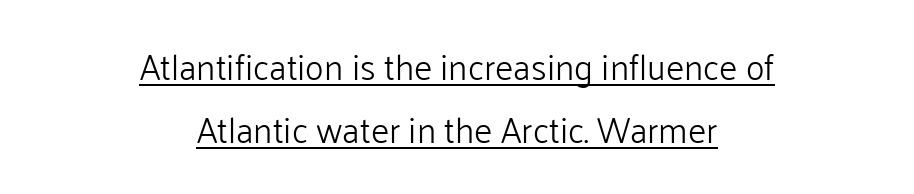
{"serif": "no", "italic": "no", "bold": "no", "weight": "light", "width": "normal", "stroke_contrast": "low", "x_height": "medium", "monospaced": "no", "underline": "yes", "align": "center", "line_spacing_ratio": 1.8, "letter_spacing": "normal", "letter_spacing_em": 0.0, "glyph_px": 35}
